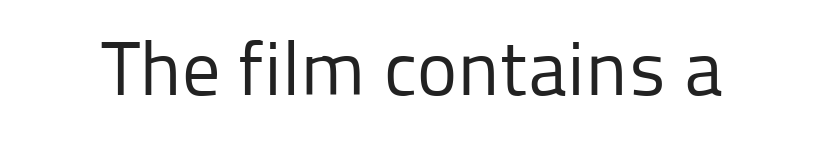
The image shows 76 px regular-weight sans-serif type, upright; set normal letter spacing, not underlined; low stroke contrast and a medium x-height.
